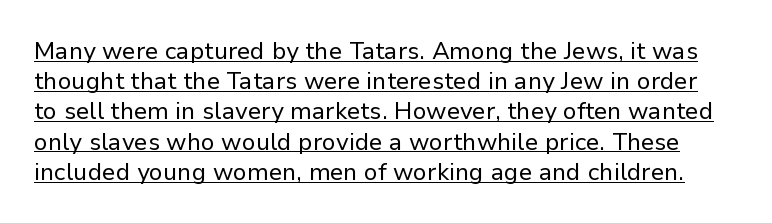
The image shows 24 px text type, upright; set normal line spacing (1.26x), normal letter spacing, underlined.
